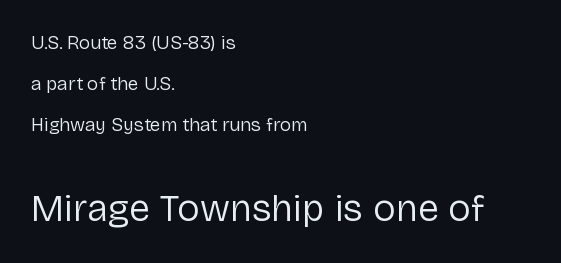
The image shows 38 px regular-weight sans-serif type, upright; set left-aligned, loose line spacing (2.16x), normal letter spacing, not underlined; the second (bottom) block is 2.0x larger; low stroke contrast and a medium x-height.
